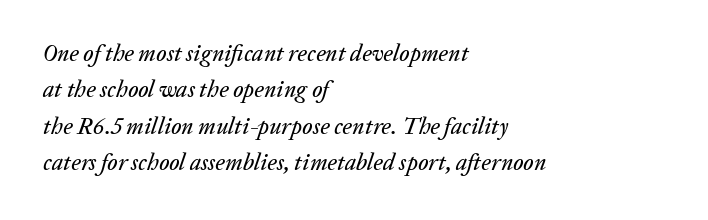
The image shows 23 px text type, italic (leaning right); set left-aligned, normal line spacing (1.58x), normal letter spacing, not underlined.
